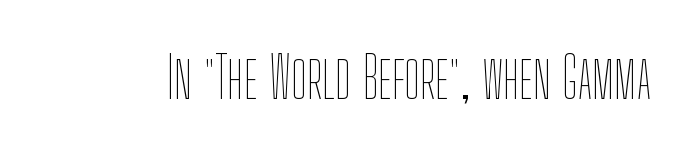
Character widths vary here, with narrow letters taking less room than wide ones. Check under the words: just untouched page. Glyph-to-glyph distance matches everyday printed text. The lettering holds an erect, upright posture throughout.
